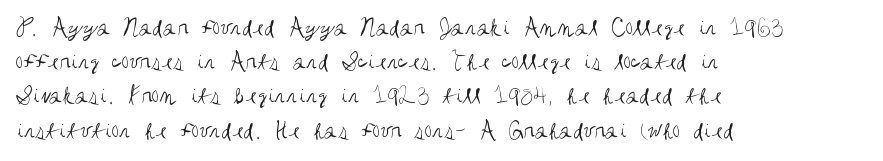
{"bold": "no", "underline": "no", "align": "left", "line_spacing": "normal", "line_spacing_ratio": 1.37, "letter_spacing": "normal", "letter_spacing_em": 0.0, "glyph_px": 25}
